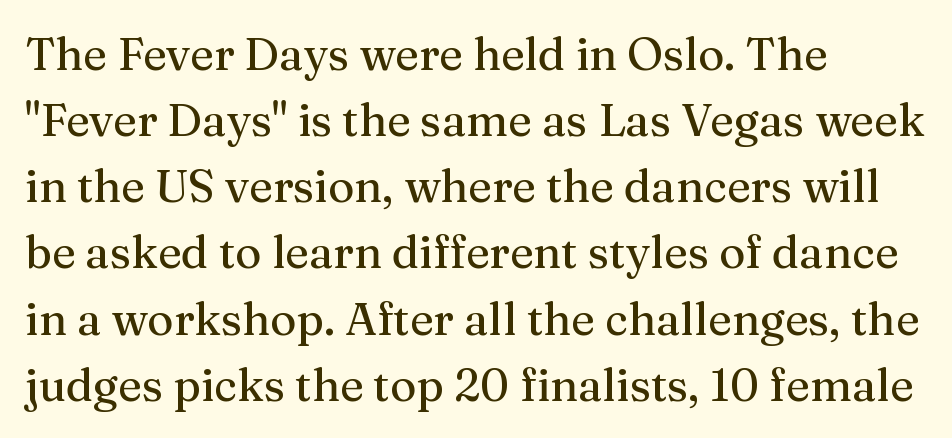
Q: Is the text italic (slanted)? A: No, it is upright.
Q: Is the typeface a serif or a sans-serif typeface? A: Serif.
Q: Is the text underlined? A: No.
Q: How is the paragraph aligned? A: Left-aligned.
Q: Is the spacing between letters normal or unusually wide? A: Normal.
Q: Is the spacing between lines tight, normal or loose? A: Normal.
Q: Width (condensed, normal, or wide)? A: Normal.
Q: Stroke contrast? A: Medium.
Q: x-height? A: Medium.
Q: Monospaced? A: No.
